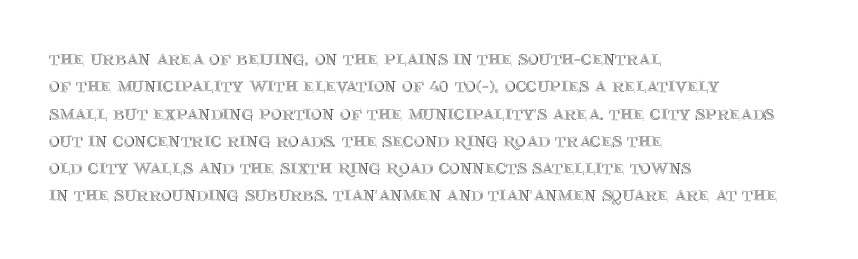
The image shows 21 px text type, upright; set left-aligned, normal line spacing (1.3x), normal letter spacing, not underlined.
